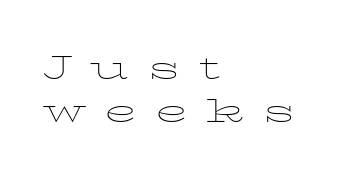
Q: Is the text bold? A: No.
Q: Is the text italic (slanted)? A: No, it is upright.
Q: Is the text underlined? A: No.
Q: How is the paragraph aligned? A: Left-aligned.
Q: Is the spacing between letters normal or unusually wide? A: Unusually wide.
Q: Is the spacing between lines tight, normal or loose? A: Tight.
Q: Width (condensed, normal, or wide)? A: Wide.
Q: Stroke contrast? A: Low.
Q: x-height? A: Medium.
Q: Monospaced? A: No.
